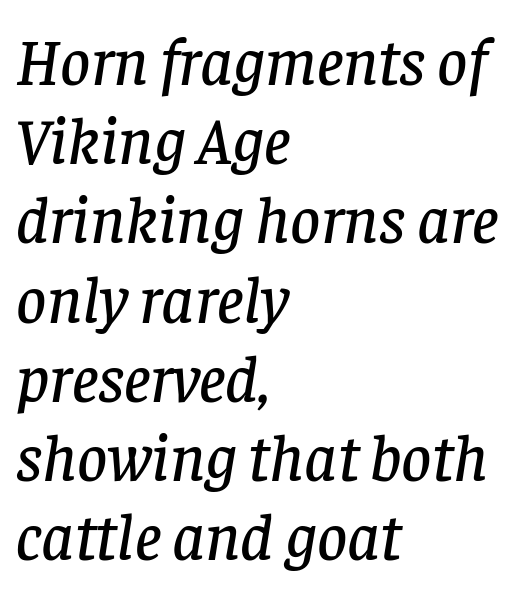
A typesetter would call this proportional, since set widths differ per character. The rendering keeps characters at their native spacing. Unlike a clean sans, this face finishes its strokes with serifs. This sample uses an oblique cut, with every glyph tilted off the vertical. A bare baseline throughout the passage. Casual observation: everything's shoved over to the left.
